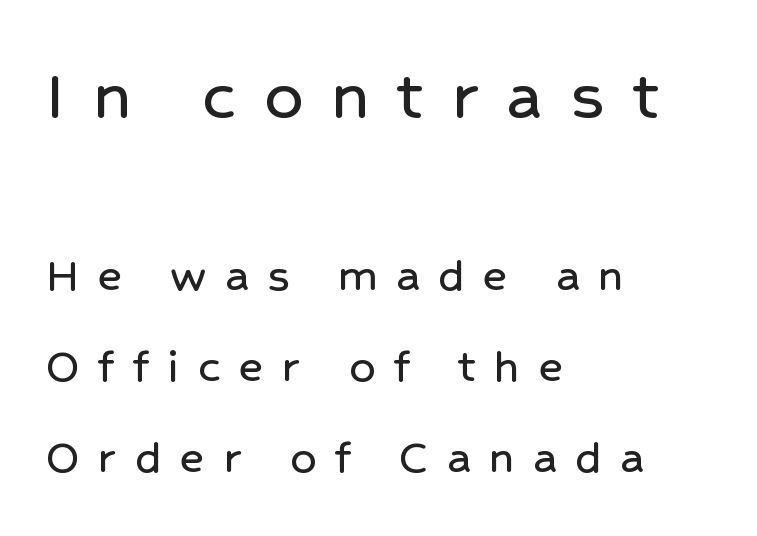
Check the space under the baseline: it is left empty. It's the straight-up-and-down kind of type. Scale decreases going downward across the two blocks. Does extra space separate the letters? Yes, quite a lot of it.
